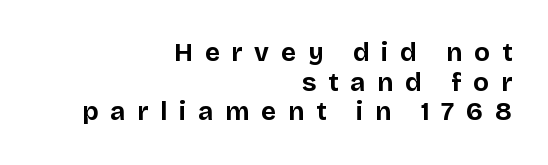
The image shows 26 px bold type, upright; set right-aligned, tight line spacing (1.14x), unusually wide letter spacing (+0.45 em), not underlined.
